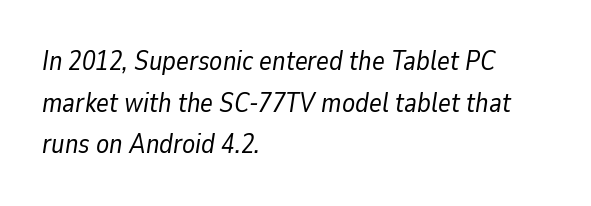
Q: Is the text bold? A: No.
Q: Is the text italic (slanted)? A: Yes, it leans right by about 9 degrees.
Q: Is the text underlined? A: No.
Q: How is the paragraph aligned? A: Left-aligned.
Q: Is the spacing between letters normal or unusually wide? A: Normal.
Q: Is the spacing between lines tight, normal or loose? A: Normal.
